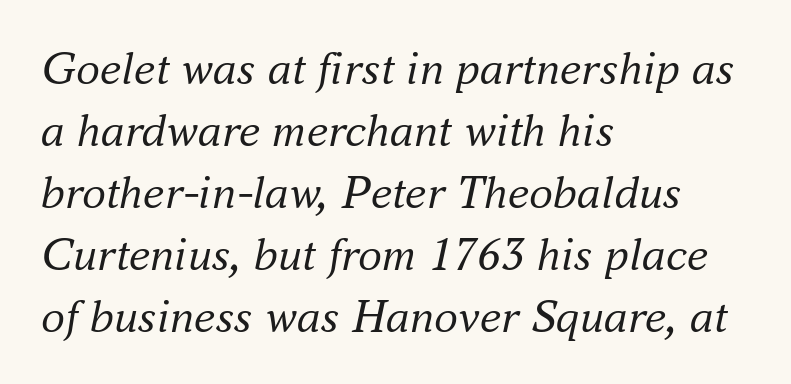
Q: Is the text bold? A: No.
Q: Is the text italic (slanted)? A: Yes, it leans right by about 16 degrees.
Q: Is the typeface a serif or a sans-serif typeface? A: Serif.
Q: Is the text underlined? A: No.
Q: How is the paragraph aligned? A: Left-aligned.
Q: Is the spacing between letters normal or unusually wide? A: Normal.
Q: Is the spacing between lines tight, normal or loose? A: Normal.
Q: Width (condensed, normal, or wide)? A: Normal.
Q: Stroke contrast? A: Medium.
Q: x-height? A: Small.
Q: Monospaced? A: No.
